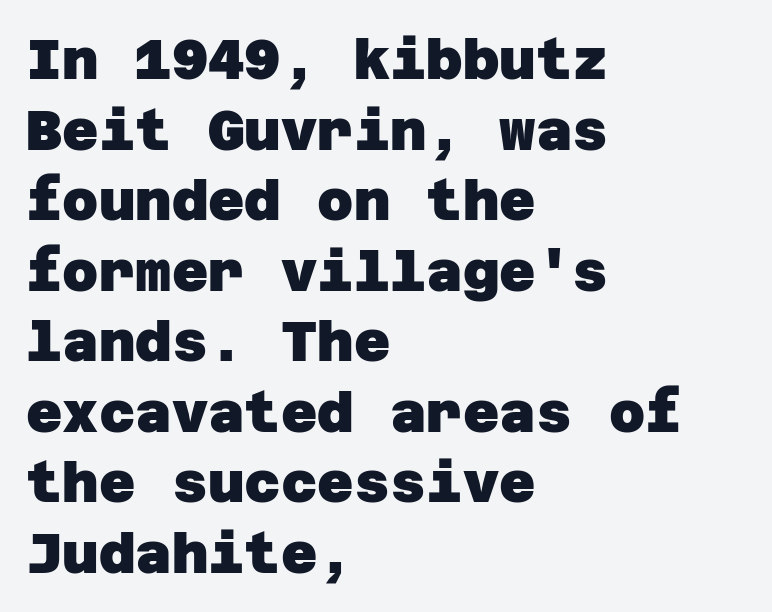
Q: Is the text bold? A: Yes.
Q: Is the typeface a serif or a sans-serif typeface? A: Sans-serif.
Q: Is the text underlined? A: No.
Q: How is the paragraph aligned? A: Left-aligned.
Q: Is the spacing between letters normal or unusually wide? A: Normal.
Q: Is the spacing between lines tight, normal or loose? A: Normal.
Q: Width (condensed, normal, or wide)? A: Normal.
Q: Stroke contrast? A: Low.
Q: x-height? A: Large.
